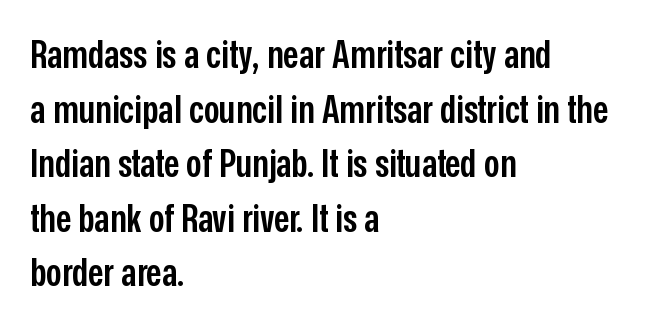
Q: Is the text bold? A: Semi-bold.
Q: Is the text italic (slanted)? A: No, it is upright.
Q: Is the typeface a serif or a sans-serif typeface? A: Sans-serif.
Q: Is the text underlined? A: No.
Q: How is the paragraph aligned? A: Left-aligned.
Q: Is the spacing between letters normal or unusually wide? A: Normal.
Q: Is the spacing between lines tight, normal or loose? A: Normal.
Q: Width (condensed, normal, or wide)? A: Condensed.
Q: Stroke contrast? A: Low.
Q: x-height? A: Medium.
Q: Monospaced? A: No.
